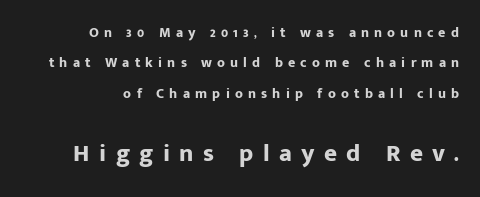
The image shows 25 px bold type, upright; set right-aligned, loose line spacing (2.17x), unusually wide letter spacing (+0.37 em), not underlined; the second (bottom) block is 1.79x larger.
